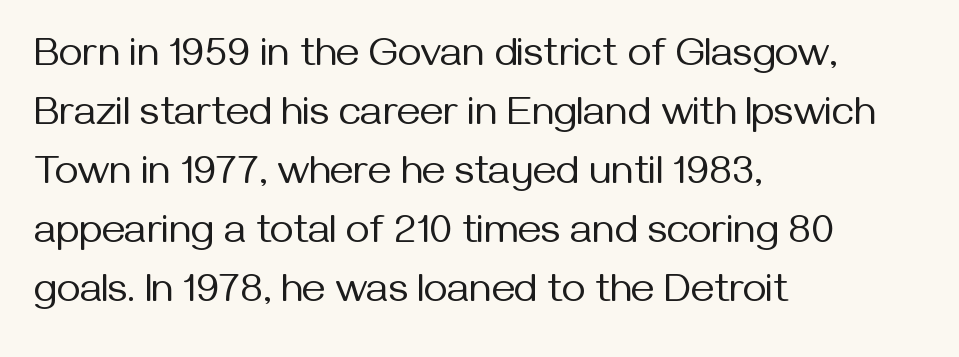
Classification — sans serif. The cut favours lightness, reaching ordinary text weight at its darkest. Each line starts at the same left margin while the right side varies. Looks like regular typesetting: each glyph gets only the width it needs. Leading: standard. Nobody touched the tracking dial on this one.
